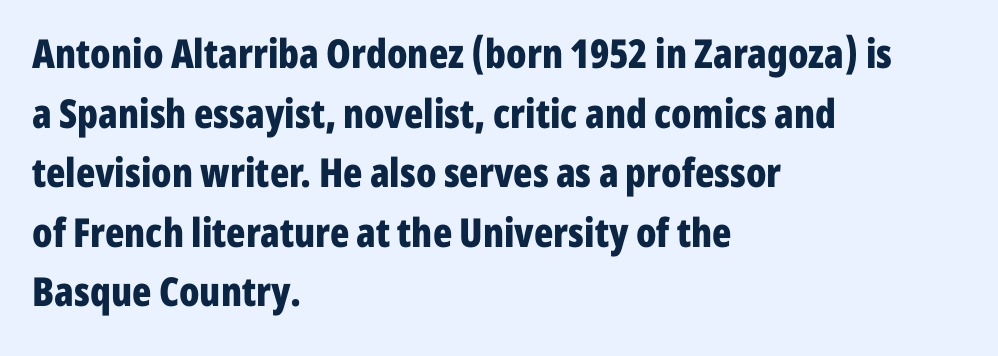
{"serif": "no", "italic": "no", "bold": "yes", "weight": "bold", "width": "condensed", "stroke_contrast": "low", "x_height": "medium", "monospaced": "no", "underline": "no", "align": "left", "line_spacing": "normal", "line_spacing_ratio": 1.49, "letter_spacing": "normal", "letter_spacing_em": 0.0, "glyph_px": 40}
